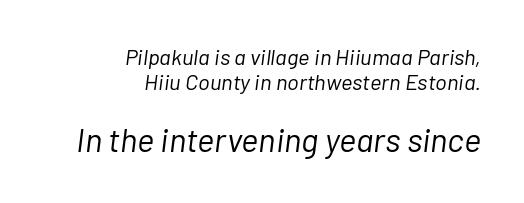
{"italic": "yes", "lean": "right", "slant_degrees": 7, "bold": "no", "weight": "light", "width": "normal", "stroke_contrast": "low", "x_height": "medium", "monospaced": "no", "underline": "no", "align": "right", "line_spacing": "tight", "line_spacing_ratio": 1.13, "letter_spacing": "normal", "letter_spacing_em": 0.0, "larger_block": "second", "size_ratio": 1.5, "glyph_px": 33}
